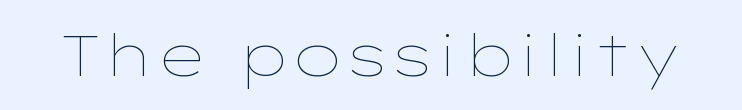
Q: Is the text bold? A: No.
Q: Is the text italic (slanted)? A: No, it is upright.
Q: Is the text underlined? A: No.
Q: Is the spacing between letters normal or unusually wide? A: Normal.
Q: Width (condensed, normal, or wide)? A: Wide.
Q: Stroke contrast? A: Low.
Q: x-height? A: Medium.
Q: Monospaced? A: No.
